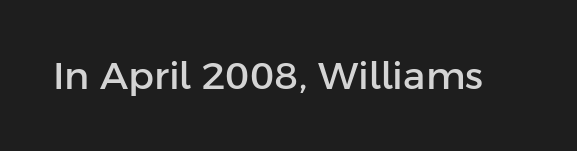
The image shows 38 px sans-serif type, upright; set normal letter spacing, not underlined; low stroke contrast and a medium x-height.
